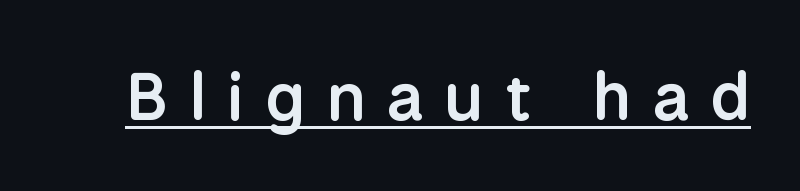
The image shows 67 px semibold sans-serif type, upright; set unusually wide letter spacing (+0.31 em), underlined; low stroke contrast and a medium x-height.
